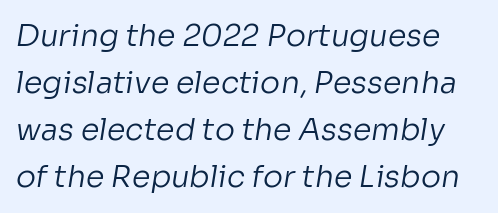
The image shows 30 px regular-weight sans-serif type; set normal line spacing (1.57x), normal letter spacing, not underlined; low stroke contrast and a medium x-height.
